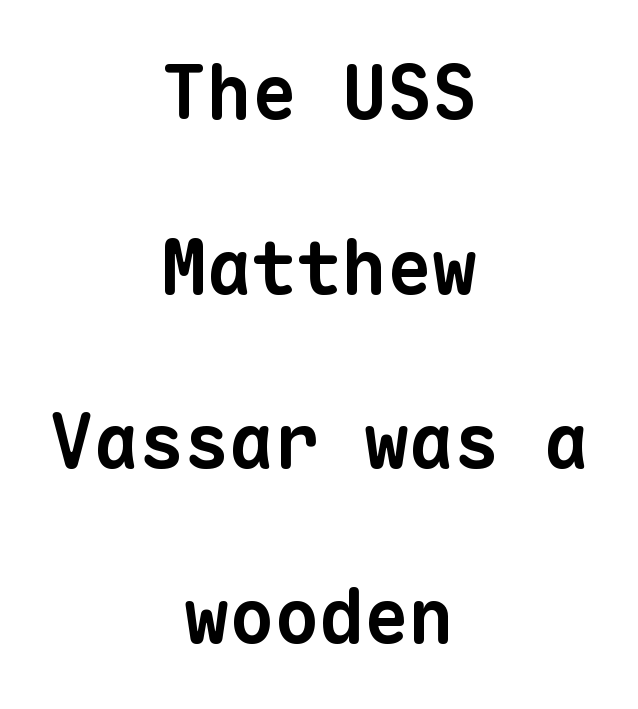
{"serif": "no", "bold": "yes", "weight": "bold", "width": "normal", "stroke_contrast": "low", "x_height": "medium", "monospaced": "yes", "underline": "no", "align": "center", "line_spacing": "loose", "line_spacing_ratio": 2.33, "letter_spacing": "normal", "letter_spacing_em": 0.0, "glyph_px": 75}
